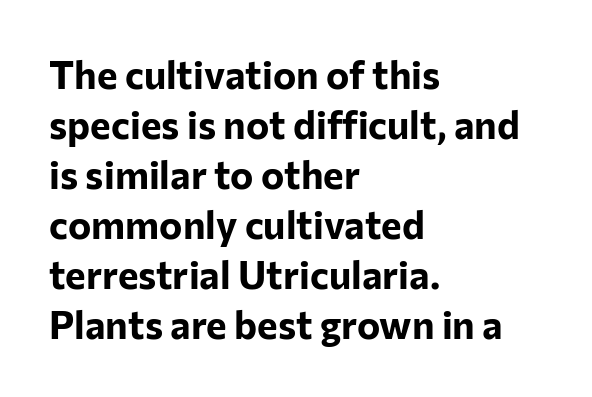
Typesetter's note: full bold, strokes at maximum text heaviness. Characters follow at the spacing the type designer built in. No feet cap the strokes, marking this as sans-serif type. Is this a fixed-width face? No — the glyphs have proportional, varying widths. The axis of the letterforms is exactly vertical.
